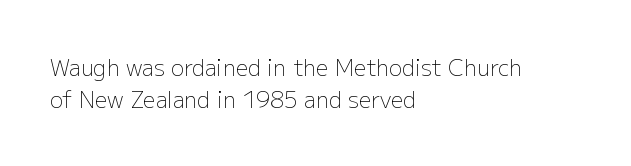
Weight: in the light-to-regular range. These lines keep a tight, regular rhythm from letter to letter. Any mark beneath the type? The region is blank. Left-aligned paragraph, ragged on the right. If you drew a line through each stem, it would be perfectly vertical. Honestly, the row spacing looks completely unremarkable.
